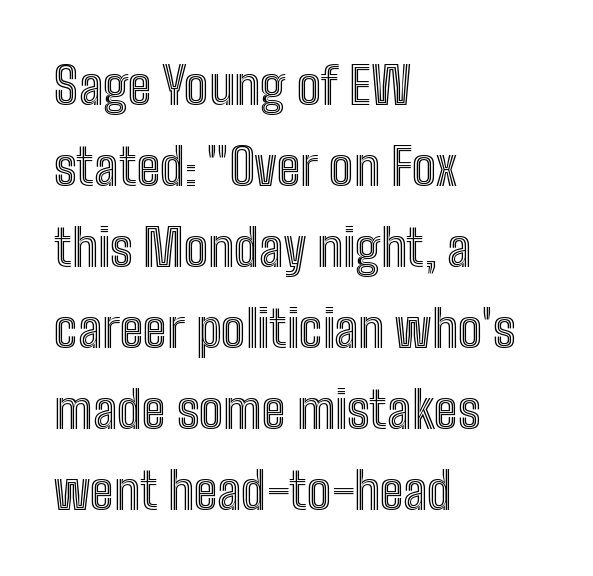
Q: Is the text italic (slanted)? A: No, it is upright.
Q: Is the text underlined? A: No.
Q: How is the paragraph aligned? A: Left-aligned.
Q: Is the spacing between letters normal or unusually wide? A: Normal.
Q: Is the spacing between lines tight, normal or loose? A: Normal.
Q: Width (condensed, normal, or wide)? A: Condensed.
Q: x-height? A: Medium.
Q: Monospaced? A: No.
